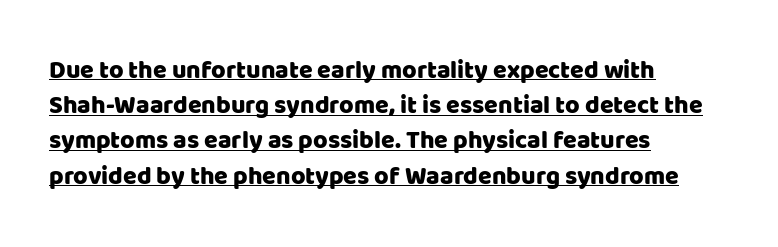
Q: Is the text italic (slanted)? A: No, it is upright.
Q: Is the text underlined? A: Yes.
Q: How is the paragraph aligned? A: Left-aligned.
Q: Is the spacing between letters normal or unusually wide? A: Normal.
Q: Is the spacing between lines tight, normal or loose? A: Normal.
